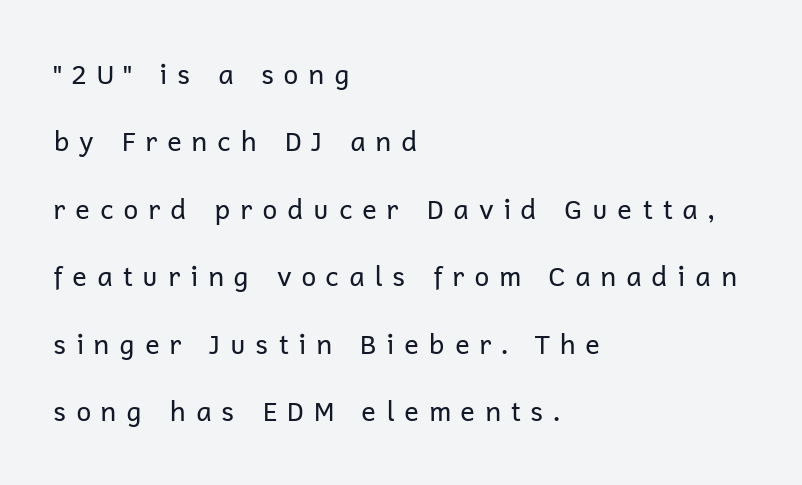
The gaps between neighbouring characters are conspicuously large. Heaviness? Minimal to ordinary, like unemphasized prose. In terms of posture, this sample is upright. The setting favours the left margin, as ordinary paragraphs usually do. These lines stand farther apart than default settings would place them.
